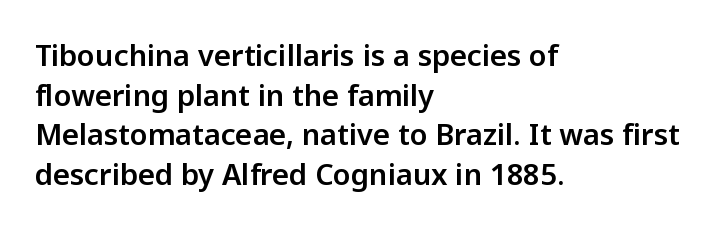
Q: Is the text italic (slanted)? A: No, it is upright.
Q: Is the typeface a serif or a sans-serif typeface? A: Sans-serif.
Q: Is the text underlined? A: No.
Q: How is the paragraph aligned? A: Left-aligned.
Q: Is the spacing between letters normal or unusually wide? A: Normal.
Q: Is the spacing between lines tight, normal or loose? A: Normal.
Q: Width (condensed, normal, or wide)? A: Normal.
Q: Stroke contrast? A: Low.
Q: x-height? A: Medium.
Q: Monospaced? A: No.
